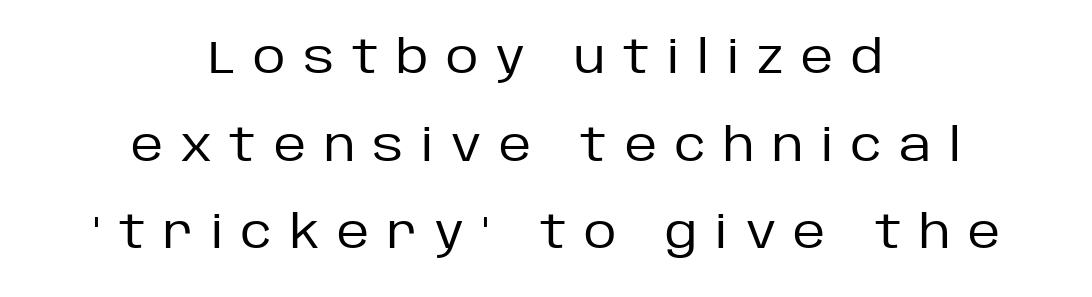
Q: Is the text bold? A: No.
Q: Is the text italic (slanted)? A: No, it is upright.
Q: Is the typeface a serif or a sans-serif typeface? A: Sans-serif.
Q: Is the text underlined? A: No.
Q: How is the paragraph aligned? A: Centered.
Q: Is the spacing between letters normal or unusually wide? A: Unusually wide.
Q: Is the spacing between lines tight, normal or loose? A: Loose.
Q: Width (condensed, normal, or wide)? A: Normal.
Q: Stroke contrast? A: Low.
Q: x-height? A: Large.
Q: Monospaced? A: No.
